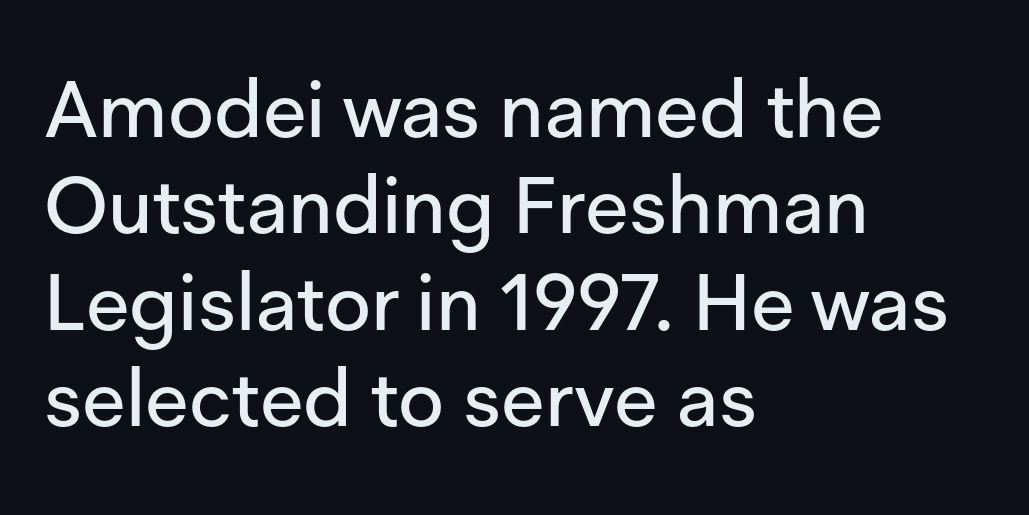
The image shows 79 px sans-serif type, upright; set left-aligned, line spacing 1.22x, normal letter spacing, not underlined; low stroke contrast and a medium x-height.
